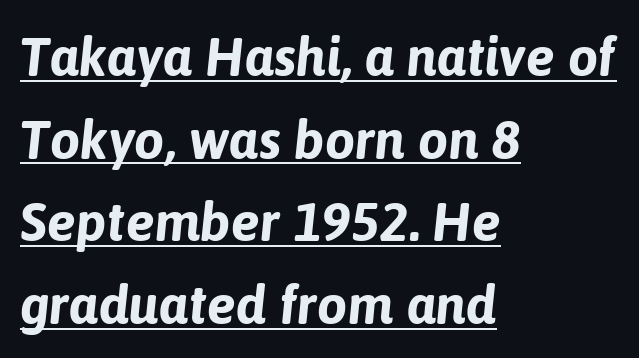
{"italic": "yes", "lean": "right", "slant_degrees": 6, "bold": "yes", "weight": "bold", "width": "normal", "stroke_contrast": "low", "x_height": "medium", "monospaced": "no", "underline": "yes", "align": "left", "line_spacing": "normal", "line_spacing_ratio": 1.53, "letter_spacing": "normal", "letter_spacing_em": 0.0, "glyph_px": 54}
